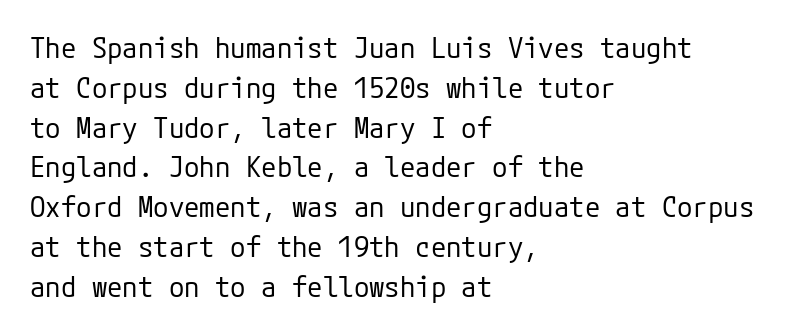
The text block is weighted toward the left margin, trailing off unevenly rightward. In terms of posture, this sample is upright. The letterforms sit shoulder to shoulder at normal distance. Stroke mass is kept to a normal reading level or below. The baseline area is clear.
